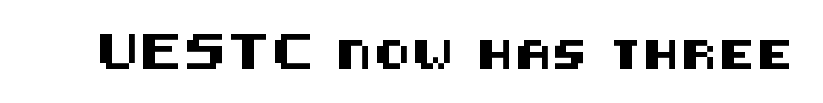
Q: Is the text italic (slanted)? A: No, it is upright.
Q: Is the typeface a serif or a sans-serif typeface? A: Sans-serif.
Q: Is the text underlined? A: No.
Q: Width (condensed, normal, or wide)? A: Normal.
Q: Stroke contrast? A: Medium.
Q: x-height? A: Large.
